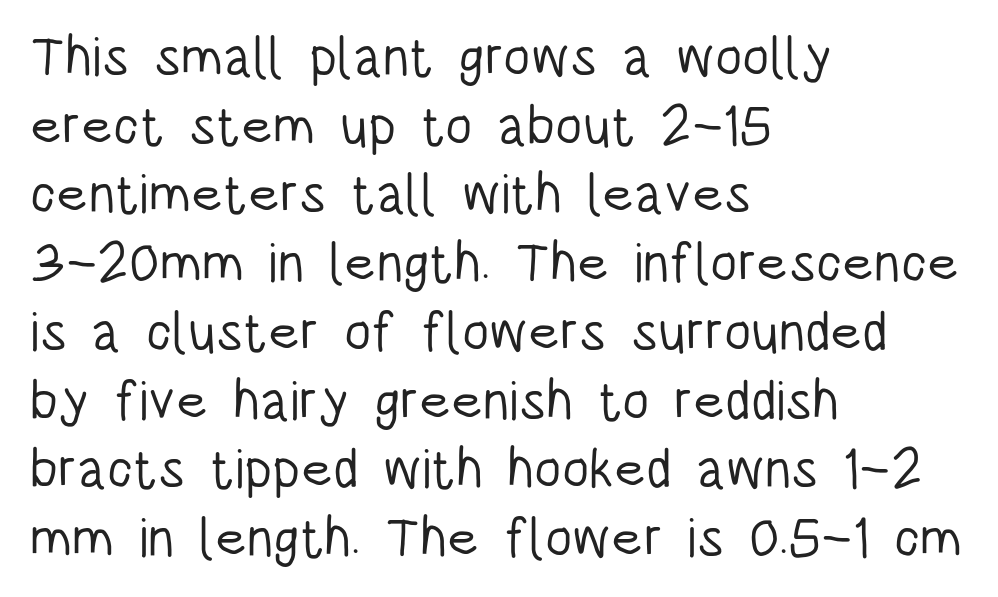
{"serif": "no", "italic": "no", "bold": "no", "weight": "light", "width": "condensed", "stroke_contrast": "low", "x_height": "large", "monospaced": "no", "underline": "no", "align": "left", "line_spacing": "normal", "line_spacing_ratio": 1.25, "letter_spacing": "normal", "letter_spacing_em": 0.0, "glyph_px": 55}
